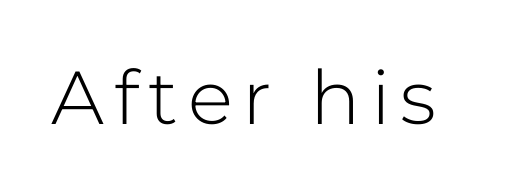
Q: Is the text bold? A: No.
Q: Is the text italic (slanted)? A: No, it is upright.
Q: Is the typeface a serif or a sans-serif typeface? A: Sans-serif.
Q: Is the text underlined? A: No.
Q: Width (condensed, normal, or wide)? A: Normal.
Q: Stroke contrast? A: Low.
Q: x-height? A: Medium.
Q: Monospaced? A: No.
